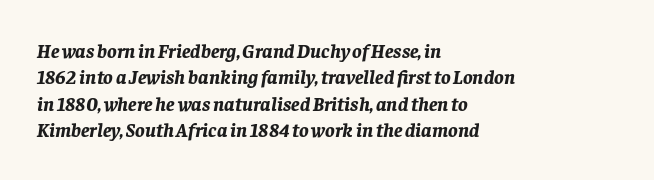
{"italic": "yes", "lean": "right", "slant_degrees": 8, "bold": "yes", "underline": "no", "align": "left", "line_spacing": "normal", "line_spacing_ratio": 1.32, "letter_spacing": "normal", "letter_spacing_em": 0.0, "glyph_px": 20}
